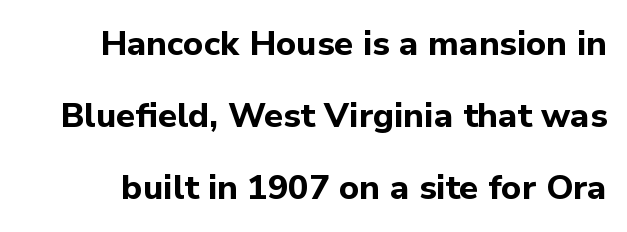
The letters are bold, with thick, heavy strokes. You can tell it's not italic because the verticals are truly vertical. Each letter keeps its own natural width here, so spacing adapts to shape. Is there much room between lines? Yes — plenty of vertical air separates them. In terms of letterspacing, this is plain default setting. You can tell from the bare stems that sans-serif type was used.
